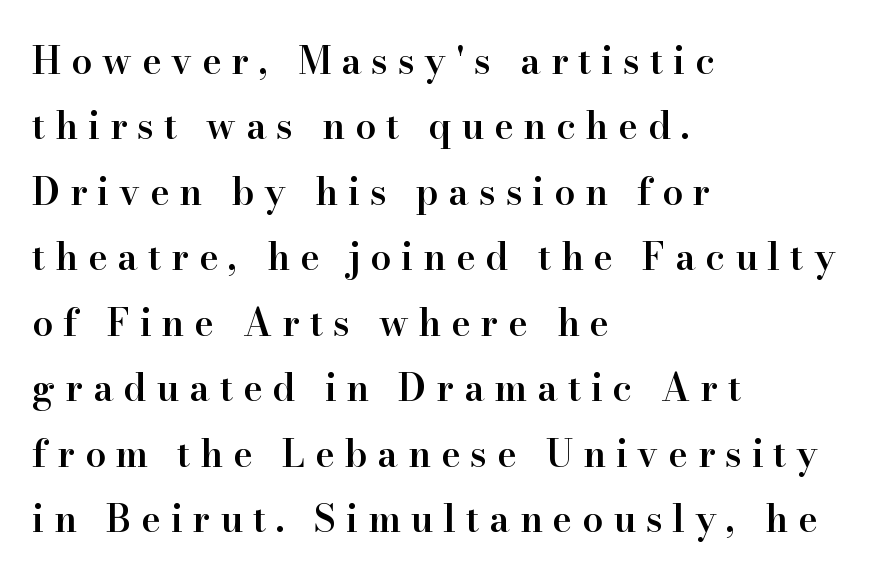
The image shows 37 px semibold serif type, upright; set left-aligned, line spacing 1.77x, unusually wide letter spacing (+0.27 em), not underlined; high stroke contrast and a small x-height.
